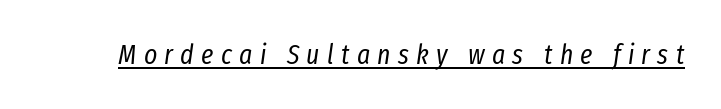
Q: Is the text bold? A: No.
Q: Is the text italic (slanted)? A: Yes, it leans right by about 8 degrees.
Q: Is the text underlined? A: Yes.
Q: Is the spacing between letters normal or unusually wide? A: Unusually wide.
Q: Width (condensed, normal, or wide)? A: Condensed.
Q: Stroke contrast? A: Low.
Q: x-height? A: Medium.
Q: Monospaced? A: No.
